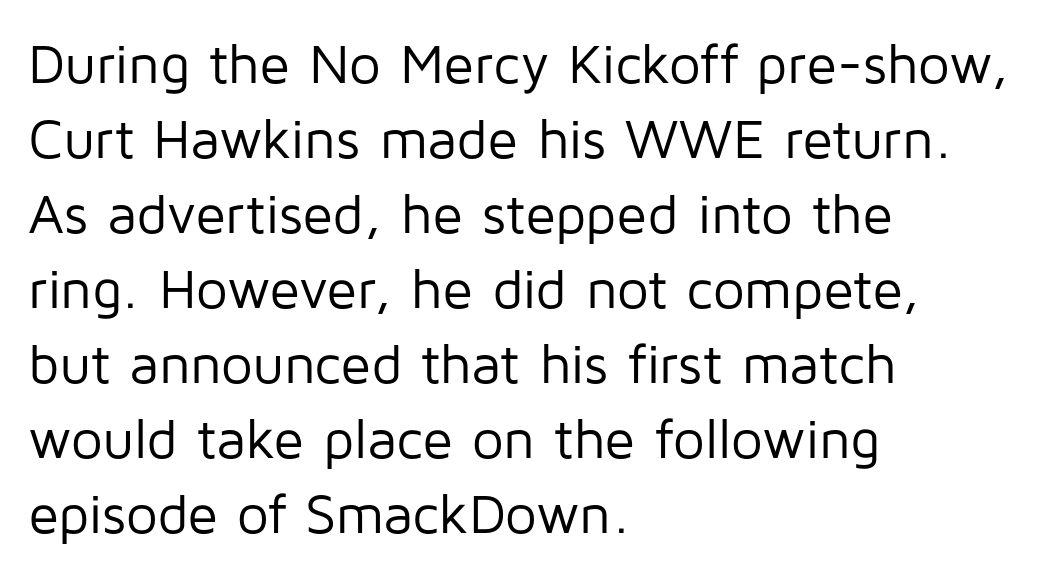
Each stroke keeps to a modest, everyday thickness or less. The setting favours the left margin, as ordinary paragraphs usually do. Does the type have serifs? No, each stem ends abruptly. Descender tails drop into unmarked territory. The passage shown has conventional tracking throughout. Vertical spacing — default.
